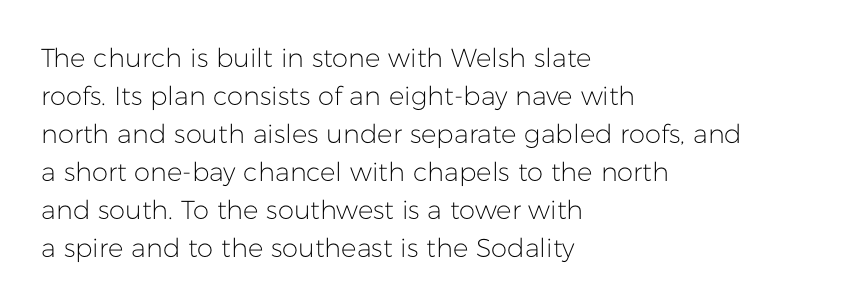
{"italic": "no", "bold": "no", "underline": "no", "align": "left", "line_spacing": "normal", "line_spacing_ratio": 1.46, "letter_spacing": "normal", "letter_spacing_em": 0.0, "glyph_px": 26}
